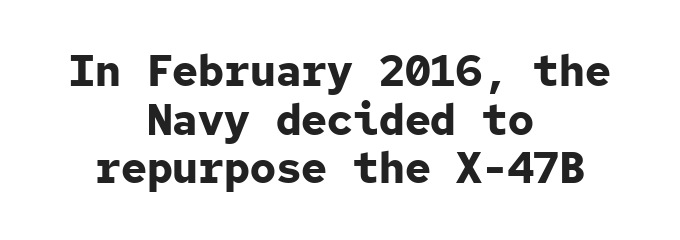
{"serif": "no", "italic": "no", "bold": "yes", "weight": "bold", "width": "normal", "stroke_contrast": "low", "x_height": "medium", "monospaced": "yes", "underline": "no", "align": "center", "line_spacing": "tight", "line_spacing_ratio": 1.13, "letter_spacing": "normal", "letter_spacing_em": 0.0, "glyph_px": 43}
